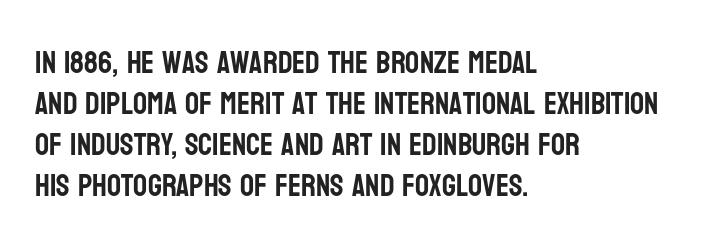
{"serif": "no", "italic": "no", "width": "condensed", "stroke_contrast": "low", "x_height": "large", "monospaced": "no", "underline": "no", "align": "left", "line_spacing": "normal", "line_spacing_ratio": 1.32, "letter_spacing": "normal", "letter_spacing_em": 0.0, "glyph_px": 31}
